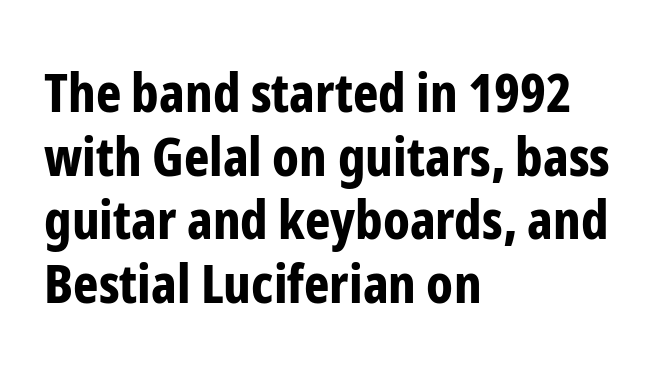
Q: Is the text bold? A: Yes.
Q: Is the text italic (slanted)? A: No, it is upright.
Q: Is the typeface a serif or a sans-serif typeface? A: Sans-serif.
Q: Is the text underlined? A: No.
Q: How is the paragraph aligned? A: Left-aligned.
Q: Is the spacing between letters normal or unusually wide? A: Normal.
Q: Width (condensed, normal, or wide)? A: Condensed.
Q: Stroke contrast? A: Low.
Q: x-height? A: Medium.
Q: Monospaced? A: No.
